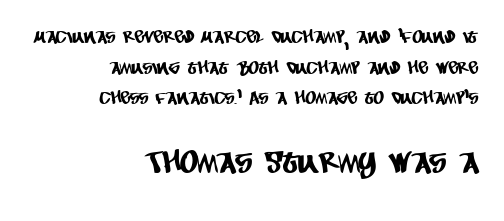
Proportional: the letters do not fall into vertical columns. A normal amount of white space separates one row of letters from the next. Reading down the block, your eye finds every line finishing at a fixed right position. This rendering employs a face without finishing strokes, i.e., a sans-serif. Whoever set this made the second block the dominant, larger element. Default kerning and tracking; the words read as compact shapes.
